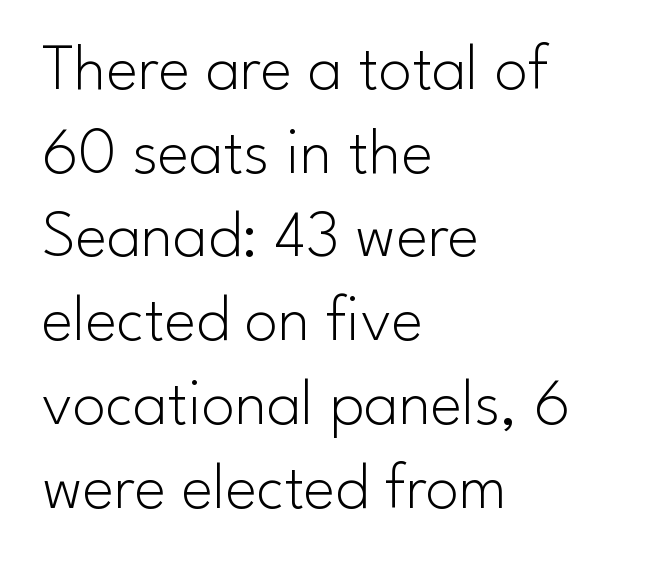
Weight class: somewhere from thin through regular. Beneath every word, the page is bare. Is this a sans? Yes — the strokes have no serifs. The typography opts for an upright posture over an oblique one. Do the characters align in a grid? No, the font is proportional.
